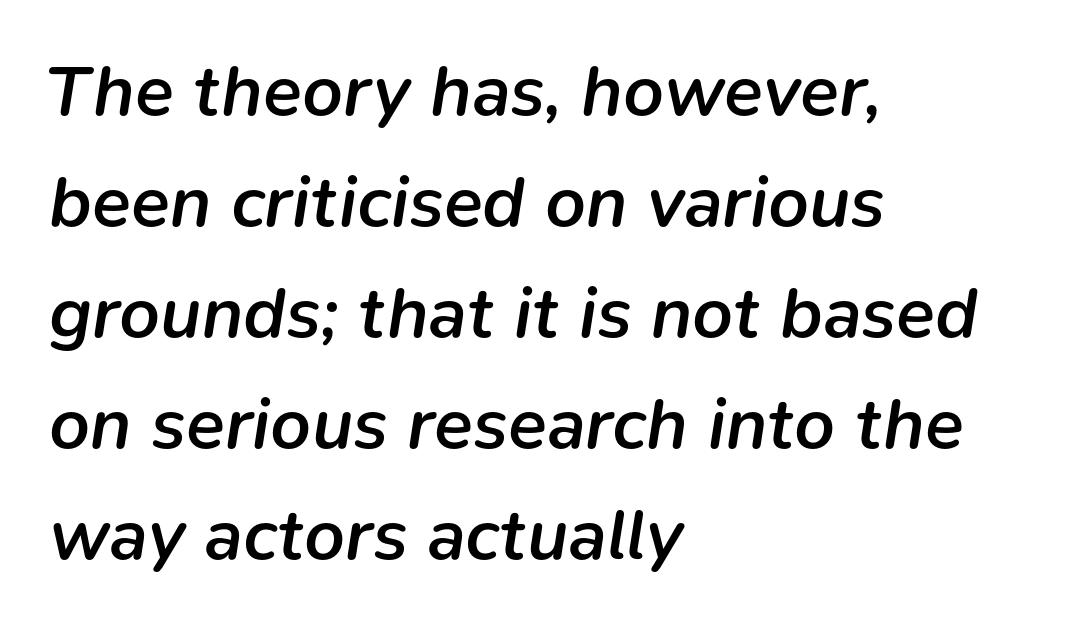
Q: Is the text bold? A: Semi-bold.
Q: Is the text italic (slanted)? A: Yes, it leans right by about 9 degrees.
Q: Is the text underlined? A: No.
Q: How is the paragraph aligned? A: Left-aligned.
Q: Is the spacing between letters normal or unusually wide? A: Normal.
Q: Is the spacing between lines tight, normal or loose? A: Normal.
Q: Width (condensed, normal, or wide)? A: Normal.
Q: Stroke contrast? A: Low.
Q: x-height? A: Medium.
Q: Monospaced? A: No.
